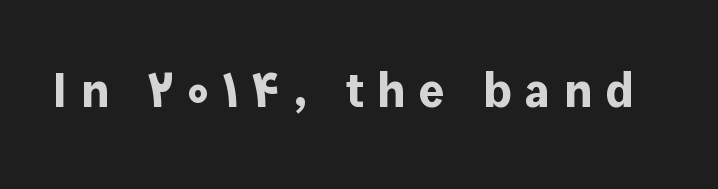
The image shows 48 px bold sans-serif type, upright; set unusually wide letter spacing (+0.28 em), not underlined; low stroke contrast and a medium x-height.
